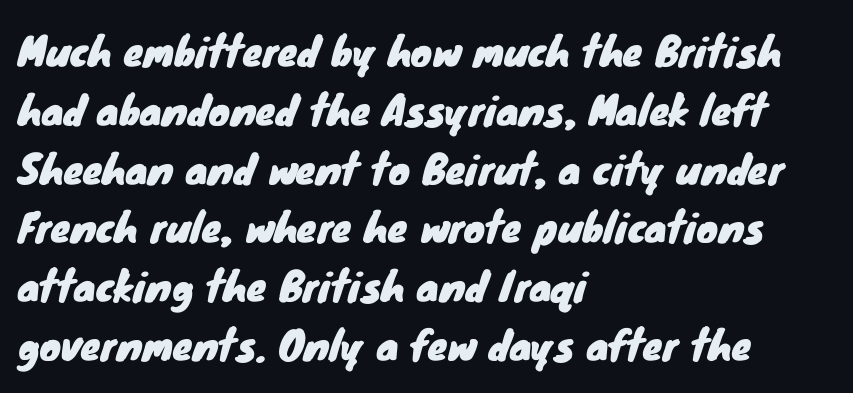
The image shows 40 px sans-serif type; set left-aligned, normal line spacing (1.47x), normal letter spacing, not underlined; low stroke contrast and a small x-height.
